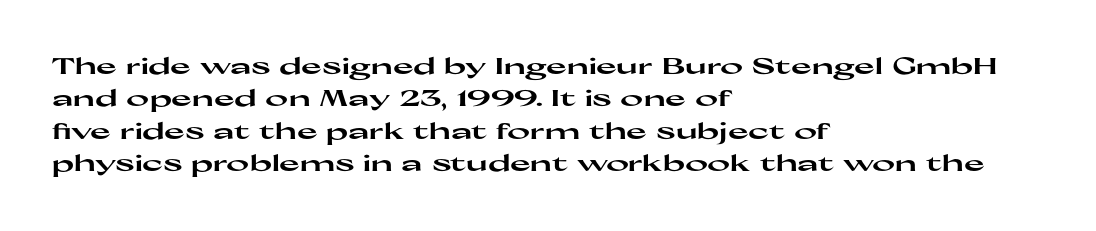
Q: Is the text bold? A: Yes.
Q: Is the text italic (slanted)? A: No, it is upright.
Q: Is the text underlined? A: No.
Q: How is the paragraph aligned? A: Left-aligned.
Q: Is the spacing between letters normal or unusually wide? A: Normal.
Q: Is the spacing between lines tight, normal or loose? A: Normal.
